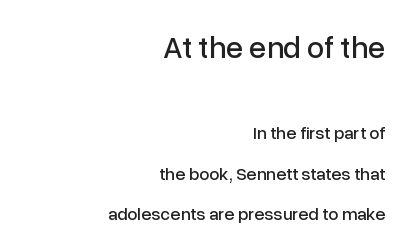
Q: Is the text italic (slanted)? A: No, it is upright.
Q: Is the typeface a serif or a sans-serif typeface? A: Sans-serif.
Q: Is the text underlined? A: No.
Q: How is the paragraph aligned? A: Right-aligned.
Q: Is the spacing between letters normal or unusually wide? A: Normal.
Q: Is the spacing between lines tight, normal or loose? A: Loose.
Q: Which block of text is set in a larger size, the first (top) or the second (bottom)? A: The first (top) one.
Q: Width (condensed, normal, or wide)? A: Normal.
Q: Stroke contrast? A: Low.
Q: x-height? A: Medium.
Q: Monospaced? A: No.
